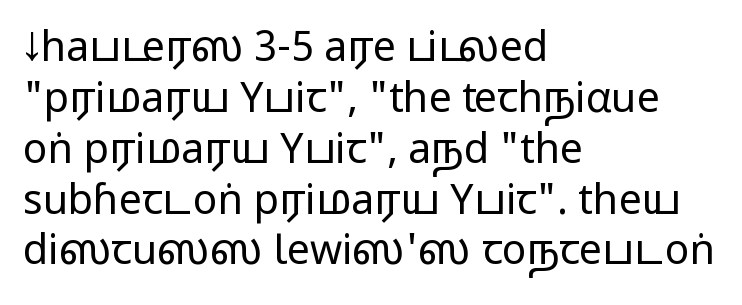
Q: Is the text bold? A: No.
Q: Is the text italic (slanted)? A: No, it is upright.
Q: Is the typeface a serif or a sans-serif typeface? A: Sans-serif.
Q: Is the text underlined? A: No.
Q: How is the paragraph aligned? A: Left-aligned.
Q: Is the spacing between letters normal or unusually wide? A: Normal.
Q: Width (condensed, normal, or wide)? A: Wide.
Q: Stroke contrast? A: Low.
Q: x-height? A: Medium.
Q: Monospaced? A: No.
